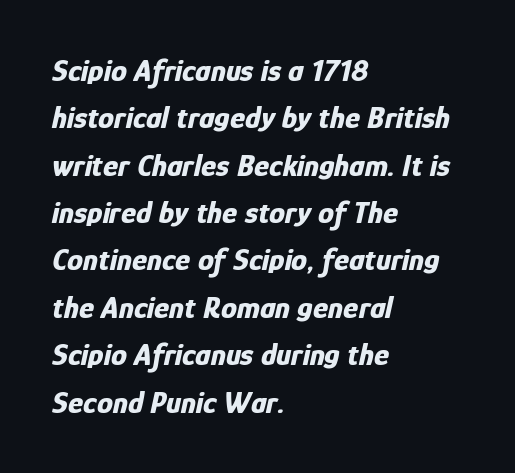
Q: Is the text bold? A: Yes.
Q: Is the text italic (slanted)? A: Yes, it leans right by about 12 degrees.
Q: Is the text underlined? A: No.
Q: How is the paragraph aligned? A: Left-aligned.
Q: Is the spacing between letters normal or unusually wide? A: Normal.
Q: Is the spacing between lines tight, normal or loose? A: Normal.
Q: Width (condensed, normal, or wide)? A: Condensed.
Q: Stroke contrast? A: Low.
Q: x-height? A: Medium.
Q: Monospaced? A: No.
